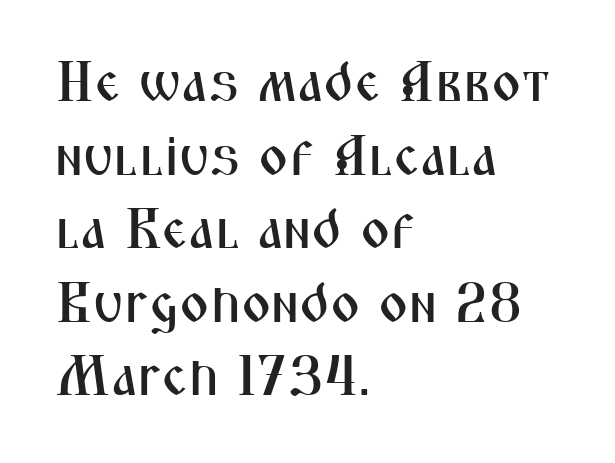
The zone under the glyphs is completely vacant. Note: no serifs on the glyphs. Each new line begins a customary step beneath the previous one. The text block is weighted toward the left margin, trailing off unevenly rightward.
